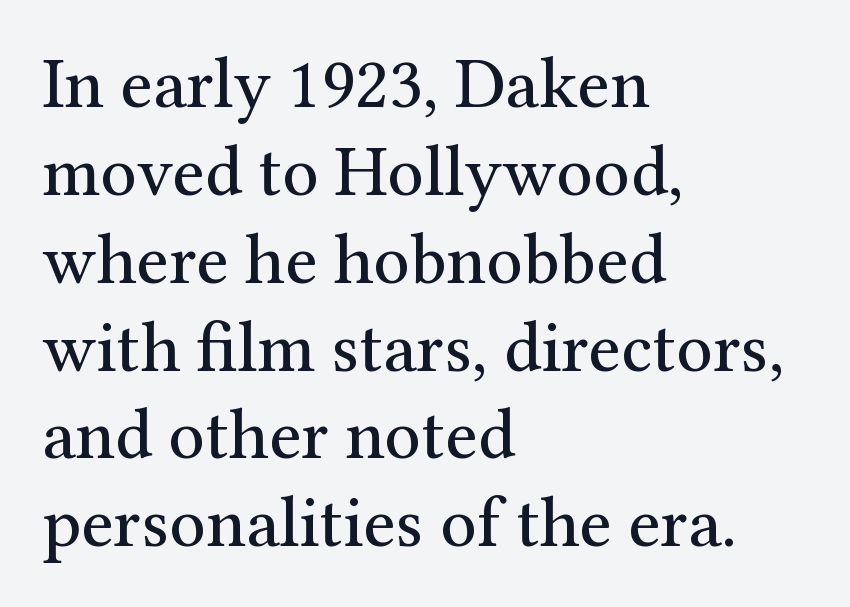
The image shows 72 px regular-weight serif type, upright; set left-aligned, line spacing 1.22x, normal letter spacing, not underlined; medium stroke contrast and a medium x-height.
